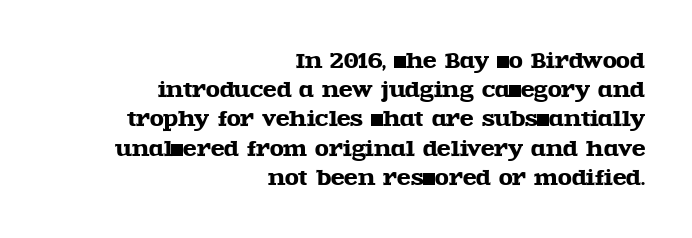
{"italic": "no", "underline": "no", "align": "right", "line_spacing": "normal", "line_spacing_ratio": 1.46, "letter_spacing": "normal", "letter_spacing_em": 0.0, "glyph_px": 20}
